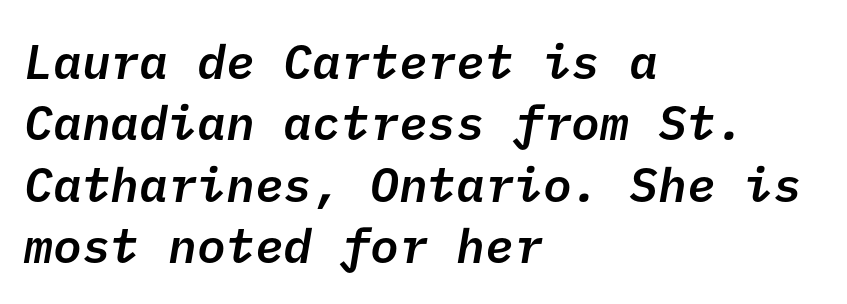
The image shows 48 px semibold sans-serif type; set left-aligned, normal line spacing (1.28x), normal letter spacing, not underlined; low stroke contrast and a medium x-height.
